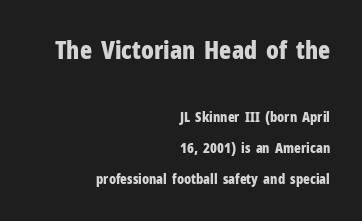
Tracking value appears to be zero — textbook default spacing. The passage shown is emphatically bold. Caption: upper text group enlarged, lower text group reduced. These lines stack with their right ends in a neat column. Beneath every word, the page is bare.
